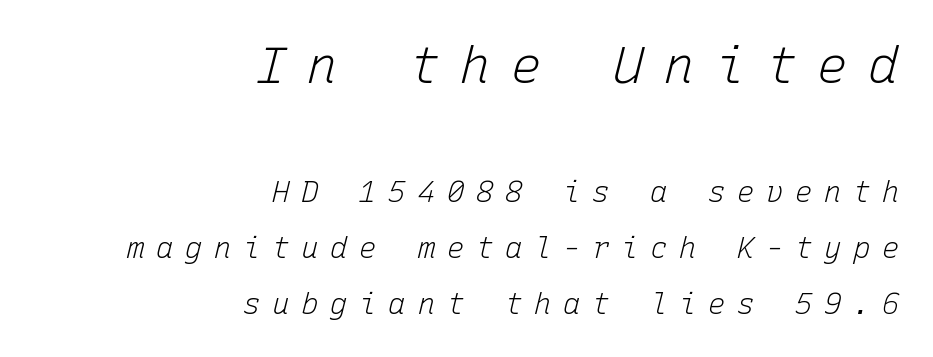
Teacher's note: observe the even right margin — that is flush-right alignment. Stem width sits at or under what a default text font uses. Leading is clearly above the norm, producing a sparse column. Fixed-width glyphs throughout — classic coding-font behaviour. Here the first block reads like a headline and the second like body copy. Is the type slanted? Yes — the strokes lean at a clear angle.
